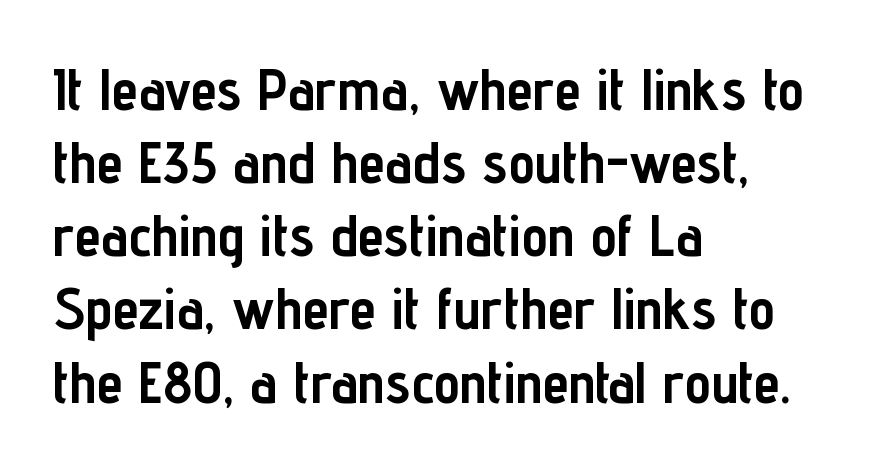
Q: Is the text bold? A: Yes.
Q: Is the text italic (slanted)? A: No, it is upright.
Q: Is the typeface a serif or a sans-serif typeface? A: Sans-serif.
Q: Is the text underlined? A: No.
Q: How is the paragraph aligned? A: Left-aligned.
Q: Is the spacing between letters normal or unusually wide? A: Normal.
Q: Width (condensed, normal, or wide)? A: Condensed.
Q: Stroke contrast? A: Low.
Q: x-height? A: Medium.
Q: Monospaced? A: No.
